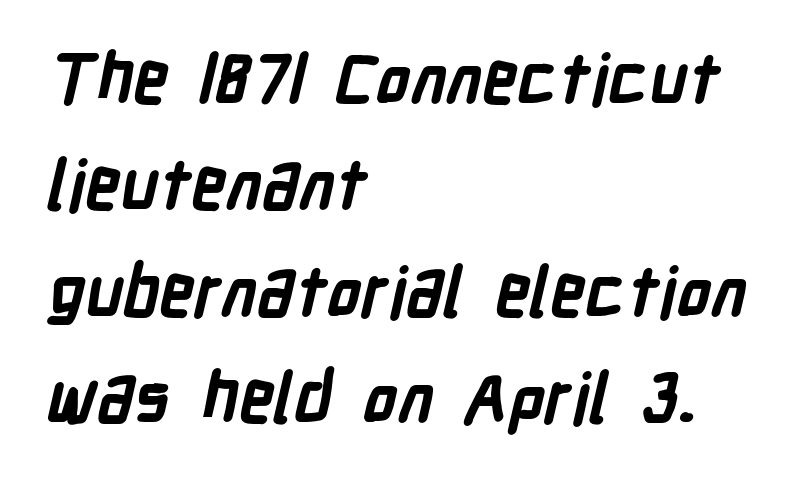
Q: Is the text bold? A: Yes.
Q: Is the typeface a serif or a sans-serif typeface? A: Sans-serif.
Q: Is the text underlined? A: No.
Q: How is the paragraph aligned? A: Left-aligned.
Q: Is the spacing between letters normal or unusually wide? A: Normal.
Q: Is the spacing between lines tight, normal or loose? A: Normal.
Q: Width (condensed, normal, or wide)? A: Condensed.
Q: Stroke contrast? A: Low.
Q: x-height? A: Medium.
Q: Monospaced? A: No.
